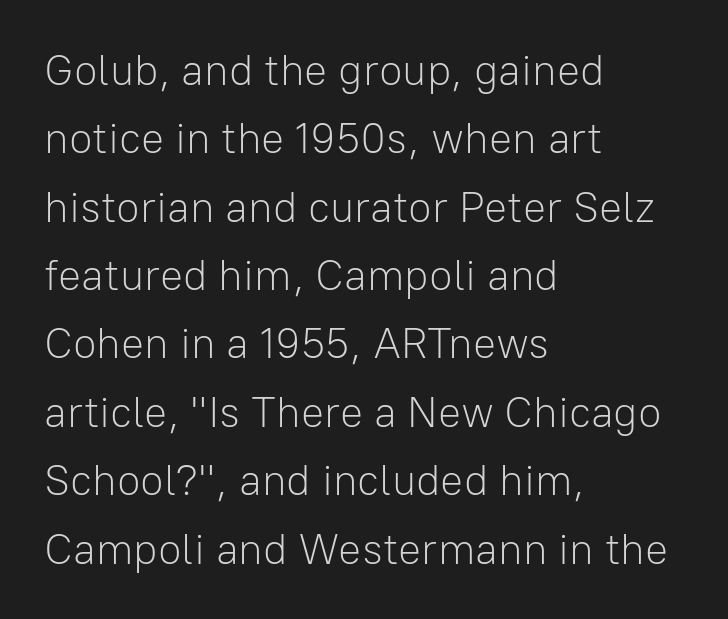
The line-height multiplier appears to be the usual default. The passage shown is typed in a proportional face where columns would drift. This is roman type, the default non-slanted kind. Line beginnings align vertically; line endings do not. Bare-footed words on every line. The glyphs in this specimen are sans serif.
